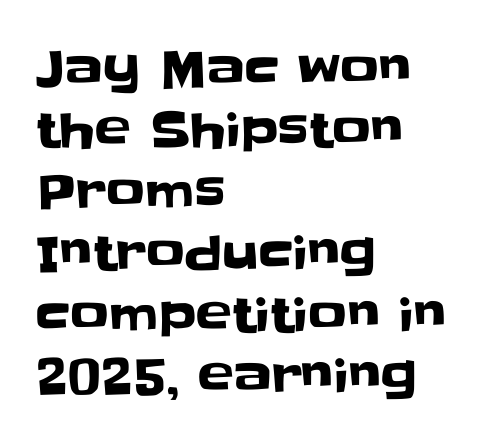
Q: Is the text italic (slanted)? A: No, it is upright.
Q: Is the typeface a serif or a sans-serif typeface? A: Sans-serif.
Q: Is the text underlined? A: No.
Q: How is the paragraph aligned? A: Left-aligned.
Q: Is the spacing between letters normal or unusually wide? A: Normal.
Q: Is the spacing between lines tight, normal or loose? A: Normal.
Q: Width (condensed, normal, or wide)? A: Normal.
Q: Stroke contrast? A: Low.
Q: x-height? A: Large.
Q: Monospaced? A: No.
